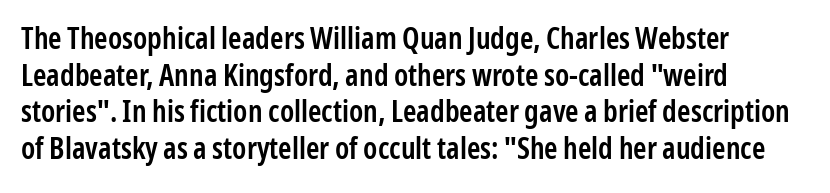
I'd call this a sans setting — the letters go barefoot. Here the glyphs are tracked normally, forming tight word shapes. Spacing verdict: proportional, widths tailored to each character. The type sits square on the baseline with zero lean. The typesetter chose a ragged-right arrangement here. On the weight axis this lands at semibold, roughly 600.
